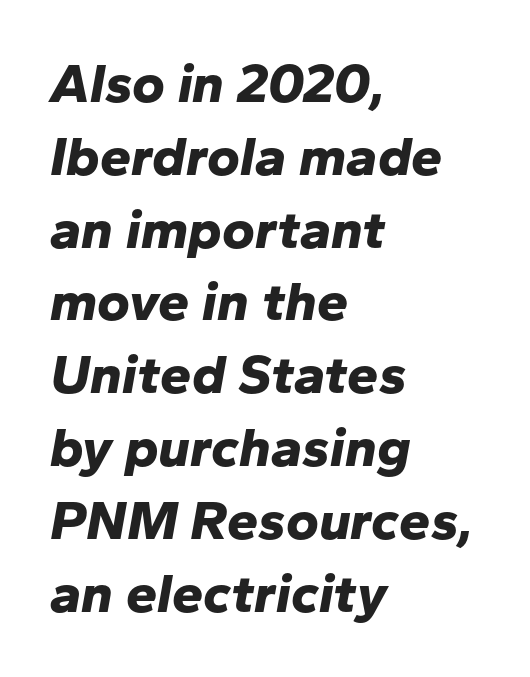
The image shows 56 px bold type, italic (leaning right); set left-aligned, normal line spacing (1.3x), normal letter spacing, not underlined; low stroke contrast and a medium x-height.
